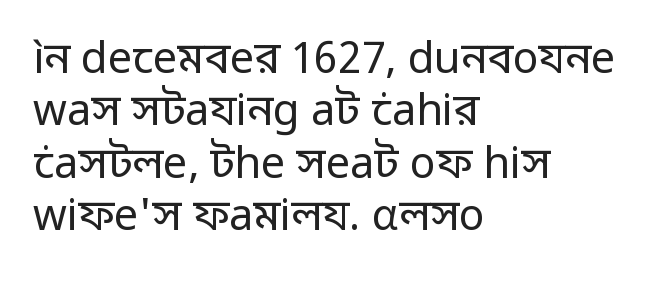
{"serif": "no", "italic": "no", "bold": "no", "weight": "regular", "width": "normal", "stroke_contrast": "low", "x_height": "medium", "monospaced": "no", "underline": "no", "align": "left", "line_spacing_ratio": 1.22, "letter_spacing": "normal", "letter_spacing_em": 0.0, "glyph_px": 43}
